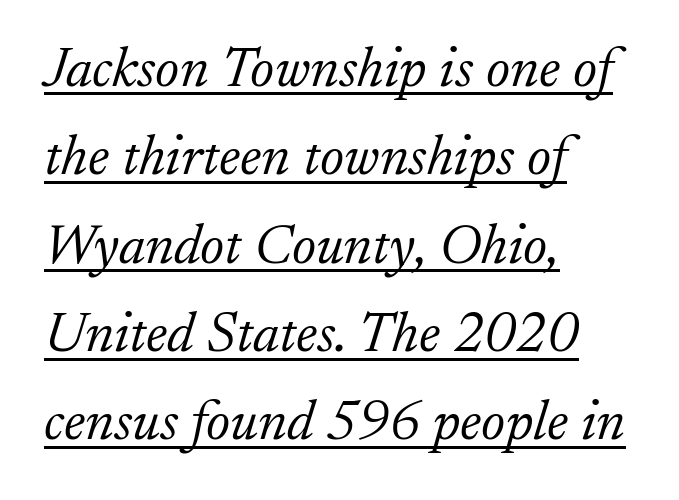
Glyph-to-glyph distance matches everyday printed text. Emphasis is given by a line drawn under the lettering. The strokes carry an ordinary text weight at most. Character widths vary here, with narrow letters taking less room than wide ones. Characters are canted at an angle relative to the baseline's perpendicular.
